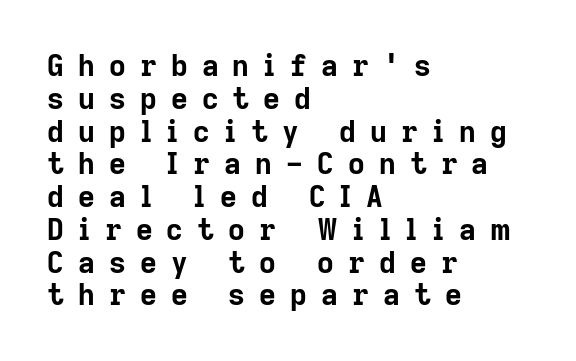
Line spacing here is tight. A typesetter would call this heavily tracked-out type. A roman cut, with each character standing at attention. You can tell from the bare stems that sans-serif type was used. A dark, heavy texture on the line: the type is bold. The face used here is proportionally spaced, like ordinary book or web type.
